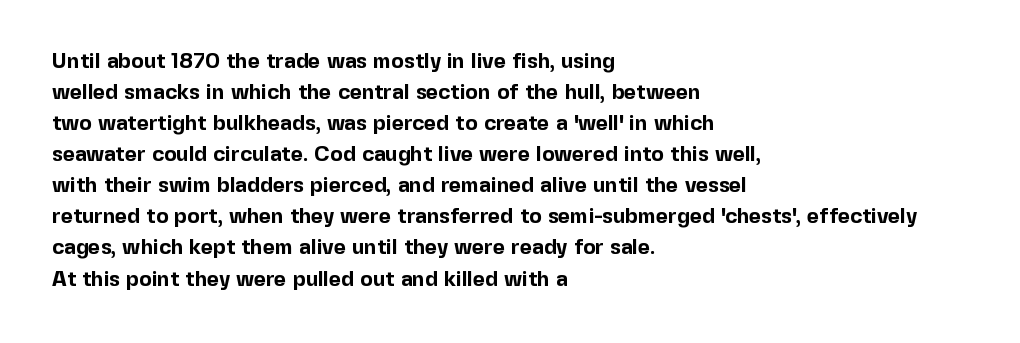
The image shows 21 px bold type, upright; set left-aligned, normal line spacing (1.48x), normal letter spacing, not underlined.
